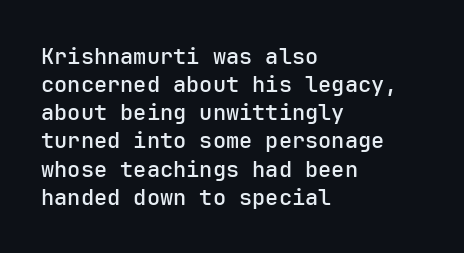
The image shows 22 px text type, upright; set left-aligned, normal line spacing (1.28x), normal letter spacing, not underlined.
